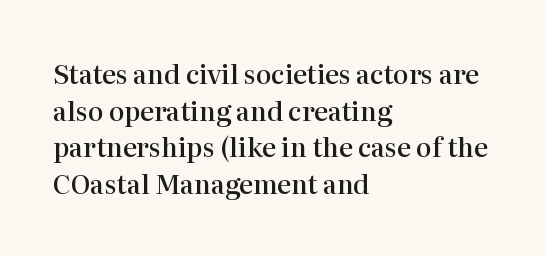
Q: Is the text bold? A: Semi-bold.
Q: Is the text italic (slanted)? A: No, it is upright.
Q: Is the text underlined? A: No.
Q: How is the paragraph aligned? A: Left-aligned.
Q: Is the spacing between letters normal or unusually wide? A: Normal.
Q: Is the spacing between lines tight, normal or loose? A: Normal.
